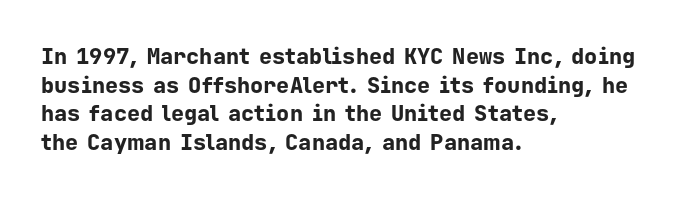
Q: Is the text bold? A: Yes.
Q: Is the text italic (slanted)? A: No, it is upright.
Q: Is the text underlined? A: No.
Q: How is the paragraph aligned? A: Left-aligned.
Q: Is the spacing between letters normal or unusually wide? A: Normal.
Q: Is the spacing between lines tight, normal or loose? A: Normal.
